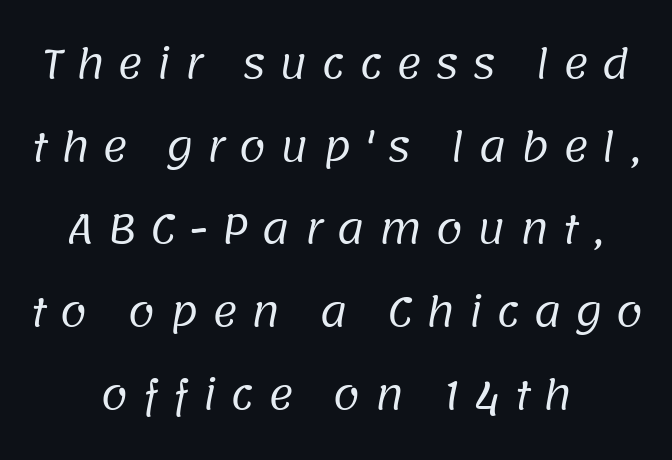
The rag falls on both sides of this text block equally. Tracking value appears strongly positive — letters spread wide. A typesetter would call this proportional, since set widths differ per character. Stroke mass is kept to a normal reading level or below. The lines are spread far apart with generous leading. The space beneath each line is pristine and unruled.
